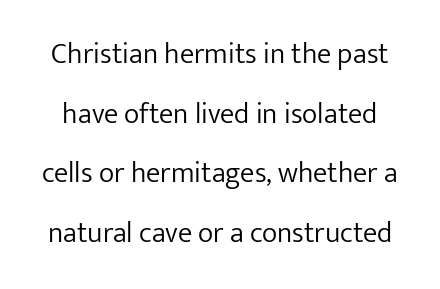
The image shows 29 px light sans-serif type, upright; set loose line spacing (2.06x), normal letter spacing, not underlined; low stroke contrast and a medium x-height.
